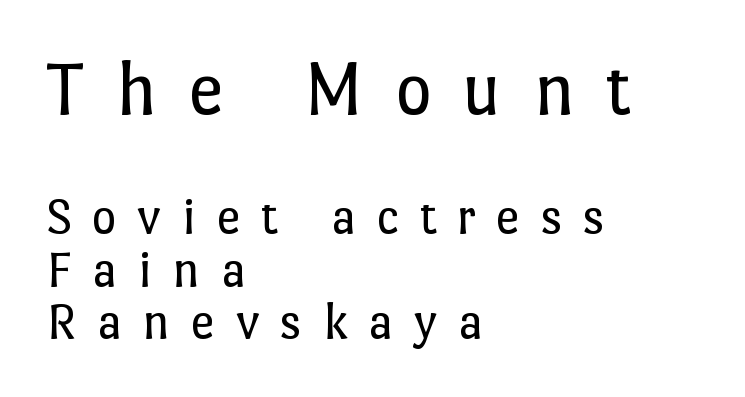
The characters are drawn with everyday or finer stroke widths. The line-height multiplier appears low, near solid setting. Short note: letters widely spaced. Compare the two chunks: the upper has the greater cap height.
